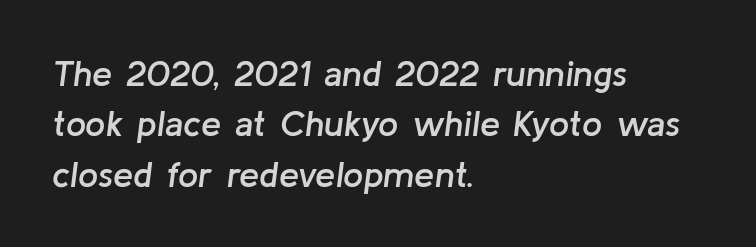
The image shows 36 px semibold type, italic (leaning right); set left-aligned, normal line spacing (1.4x), normal letter spacing, not underlined; low stroke contrast and a medium x-height.
